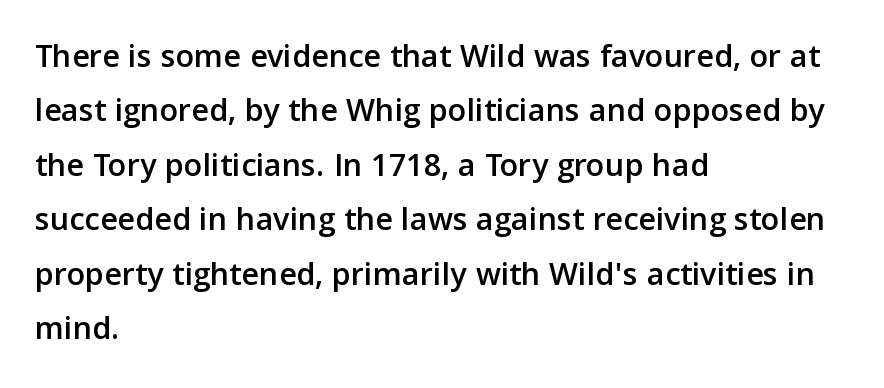
Q: Is the text italic (slanted)? A: No, it is upright.
Q: Is the typeface a serif or a sans-serif typeface? A: Sans-serif.
Q: Is the text underlined? A: No.
Q: How is the paragraph aligned? A: Left-aligned.
Q: Is the spacing between letters normal or unusually wide? A: Normal.
Q: Is the spacing between lines tight, normal or loose? A: Normal.
Q: Width (condensed, normal, or wide)? A: Normal.
Q: Stroke contrast? A: Low.
Q: x-height? A: Medium.
Q: Monospaced? A: No.
